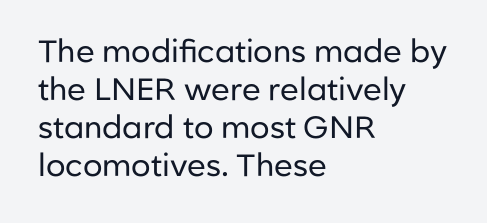
{"serif": "no", "italic": "no", "bold": "no", "weight": "regular", "width": "normal", "stroke_contrast": "low", "x_height": "medium", "monospaced": "no", "underline": "no", "align": "left", "line_spacing_ratio": 1.23, "letter_spacing": "normal", "letter_spacing_em": 0.0, "glyph_px": 31}
